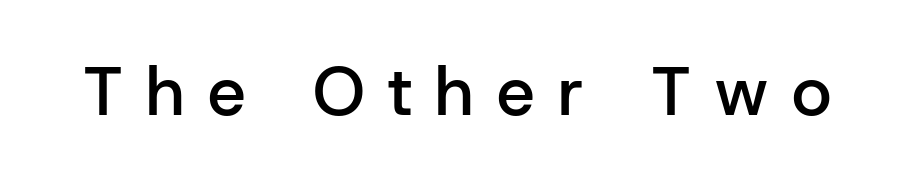
Q: Is the text bold? A: Semi-bold.
Q: Is the text italic (slanted)? A: No, it is upright.
Q: Is the typeface a serif or a sans-serif typeface? A: Sans-serif.
Q: Is the text underlined? A: No.
Q: Is the spacing between letters normal or unusually wide? A: Unusually wide.
Q: Width (condensed, normal, or wide)? A: Normal.
Q: Stroke contrast? A: Low.
Q: x-height? A: Medium.
Q: Monospaced? A: No.
